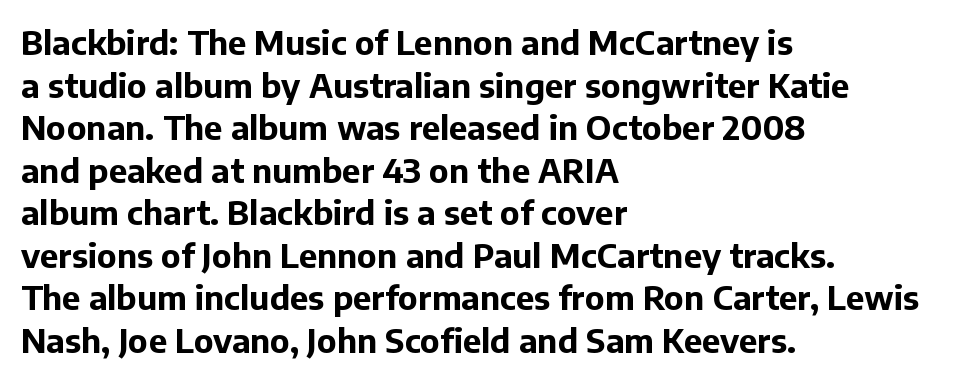
Characters remain perfectly vertical along every line. Observe the ordinary spacing: letters are neighbours, not strangers. Bold? Absolutely — the strokes are thick and heavy. In terms of letterform style, serifs are entirely absent. These lines are set flush left with a ragged right edge.
